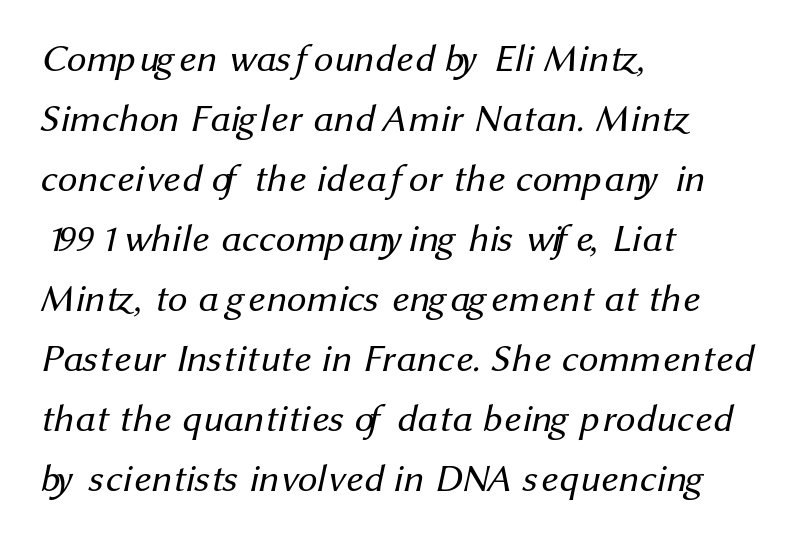
{"serif": "no", "bold": "no", "weight": "regular", "width": "normal", "stroke_contrast": "medium", "x_height": "medium", "monospaced": "no", "underline": "no", "align": "left", "line_spacing": "normal", "line_spacing_ratio": 1.54, "letter_spacing": "normal", "letter_spacing_em": 0.0, "glyph_px": 39}
